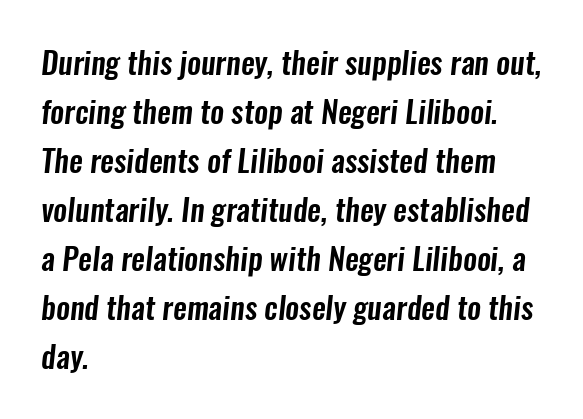
Q: Is the typeface a serif or a sans-serif typeface? A: Sans-serif.
Q: Is the text underlined? A: No.
Q: How is the paragraph aligned? A: Left-aligned.
Q: Is the spacing between letters normal or unusually wide? A: Normal.
Q: Is the spacing between lines tight, normal or loose? A: Normal.
Q: Width (condensed, normal, or wide)? A: Condensed.
Q: Stroke contrast? A: Low.
Q: x-height? A: Medium.
Q: Monospaced? A: No.
